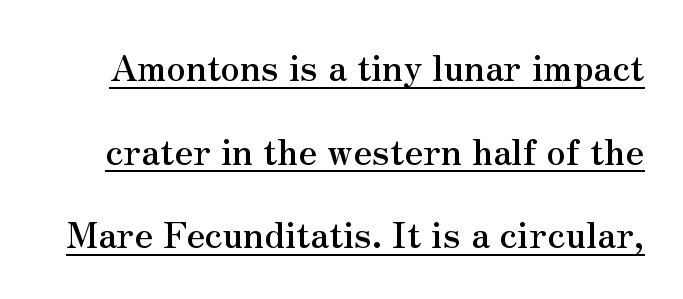
The image shows 36 px serif type, upright; set loose line spacing (2.32x), normal letter spacing, underlined; medium stroke contrast and a small x-height.
